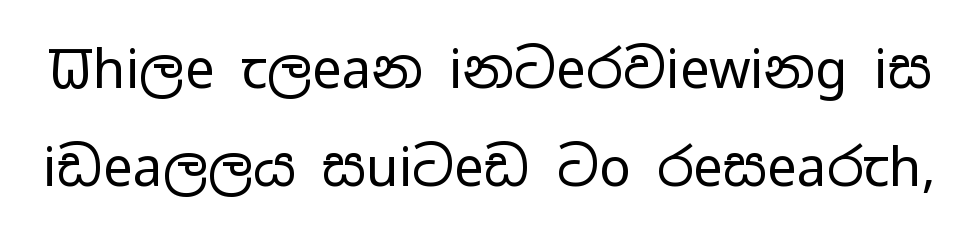
Letters rest on an invisible, unmarked baseline. Is this a sans? Yes — the strokes have no serifs. Posture: straight, roman, zero tilt. Does extra space separate the letters? No, they use regular spacing.
